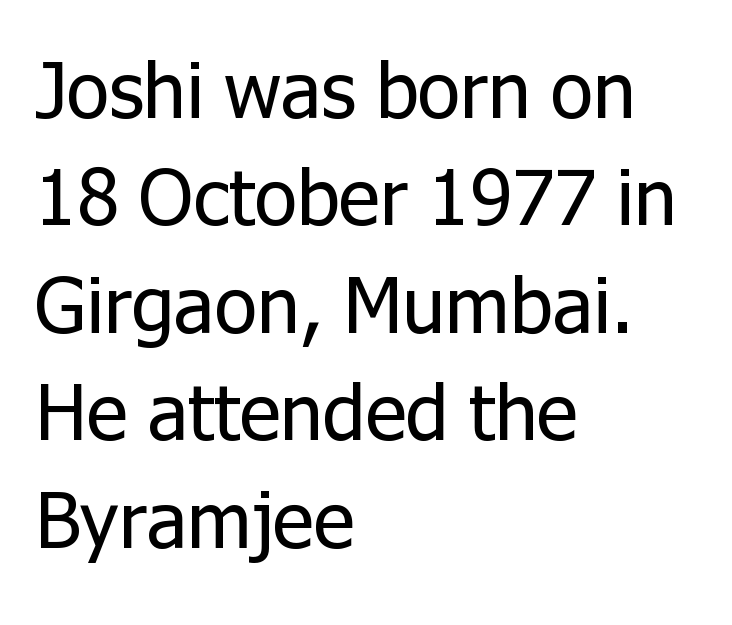
Evenly set lines give the paragraph a standard silhouette. Summary of weight: not heavy and not bold. Compared with typical body copy, the letter spacing here is the same. Nope, not italic — everything's standing straight. Glance below the letters and you will spot only blank space.
